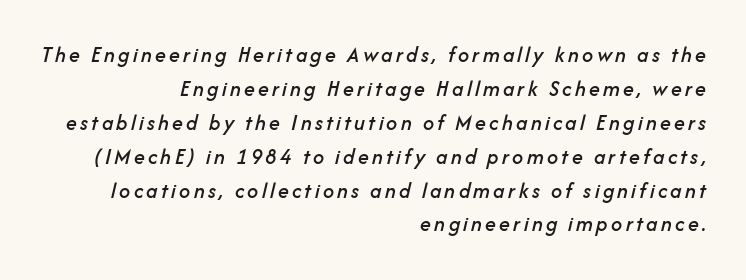
The image shows 22 px text type, italic (leaning right); set right-aligned, normal line spacing (1.54x), not underlined.
